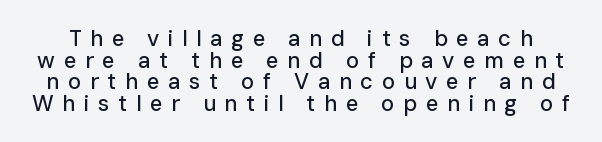
Q: Is the text italic (slanted)? A: No, it is upright.
Q: Is the text underlined? A: No.
Q: Is the spacing between letters normal or unusually wide? A: Unusually wide.
Q: Is the spacing between lines tight, normal or loose? A: Tight.
